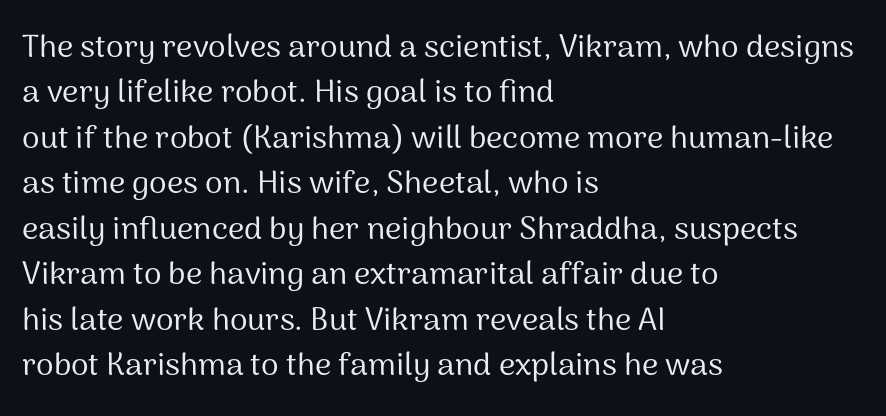
The image shows 32 px regular-weight sans-serif type, upright; set left-aligned, normal line spacing (1.42x), normal letter spacing, not underlined; medium stroke contrast and a medium x-height.
